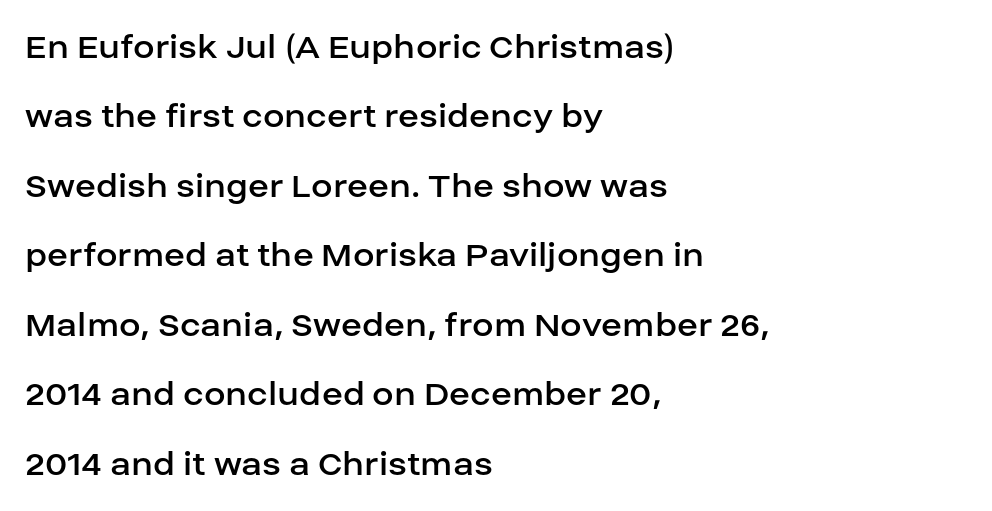
{"serif": "no", "italic": "no", "bold": "no", "weight": "regular", "width": "normal", "stroke_contrast": "low", "x_height": "large", "monospaced": "no", "underline": "no", "align": "left", "line_spacing_ratio": 1.78, "letter_spacing": "normal", "letter_spacing_em": 0.0, "glyph_px": 39}
